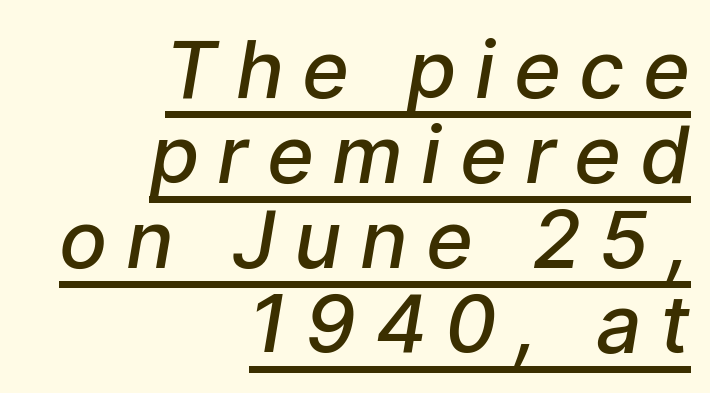
{"serif": "no", "bold": "semi", "weight": "semibold", "width": "normal", "stroke_contrast": "low", "x_height": "medium", "monospaced": "no", "underline": "yes", "align": "right", "line_spacing": "tight", "line_spacing_ratio": 1.06, "letter_spacing": "wide", "letter_spacing_em": 0.23, "glyph_px": 80}
